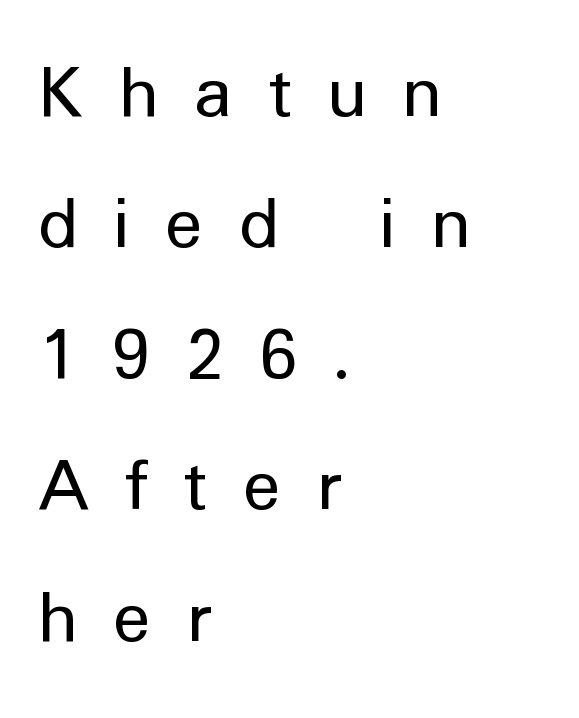
The image shows 79 px regular-weight sans-serif type, upright; set left-aligned, normal line spacing (1.66x), unusually wide letter spacing (+0.45 em), not underlined; low stroke contrast and a medium x-height.
